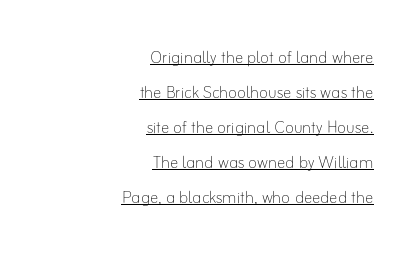
The image shows 21 px text type, upright; set right-aligned, normal line spacing (1.67x), normal letter spacing, underlined.
